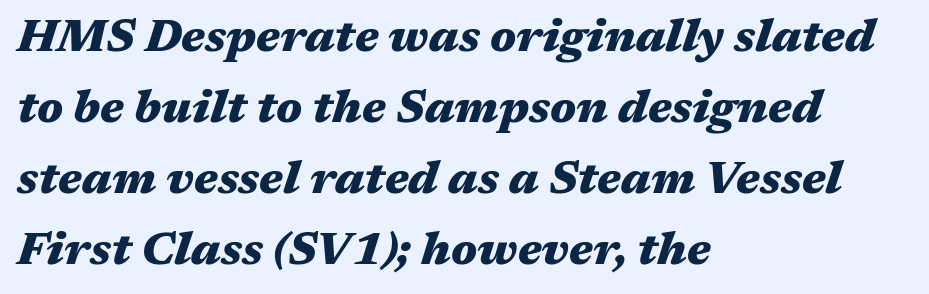
Q: Is the text bold? A: Yes.
Q: Is the text italic (slanted)? A: Yes, it leans right by about 17 degrees.
Q: Is the text underlined? A: No.
Q: How is the paragraph aligned? A: Left-aligned.
Q: Is the spacing between letters normal or unusually wide? A: Normal.
Q: Is the spacing between lines tight, normal or loose? A: Normal.
Q: Width (condensed, normal, or wide)? A: Wide.
Q: Stroke contrast? A: Medium.
Q: x-height? A: Medium.
Q: Monospaced? A: No.
